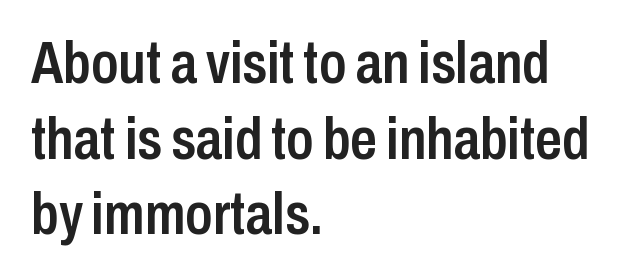
Q: Is the text bold? A: Semi-bold.
Q: Is the text italic (slanted)? A: No, it is upright.
Q: Is the typeface a serif or a sans-serif typeface? A: Sans-serif.
Q: Is the text underlined? A: No.
Q: How is the paragraph aligned? A: Left-aligned.
Q: Is the spacing between letters normal or unusually wide? A: Normal.
Q: Is the spacing between lines tight, normal or loose? A: Normal.
Q: Width (condensed, normal, or wide)? A: Condensed.
Q: Stroke contrast? A: Low.
Q: x-height? A: Medium.
Q: Monospaced? A: No.
